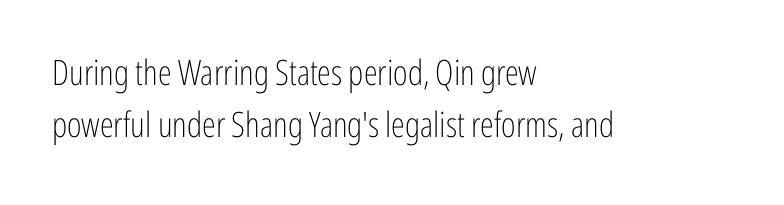
{"serif": "no", "italic": "no", "bold": "no", "weight": "light", "width": "condensed", "stroke_contrast": "low", "x_height": "medium", "monospaced": "no", "underline": "no", "align": "left", "line_spacing": "normal", "line_spacing_ratio": 1.49, "letter_spacing": "normal", "letter_spacing_em": 0.0, "glyph_px": 35}
